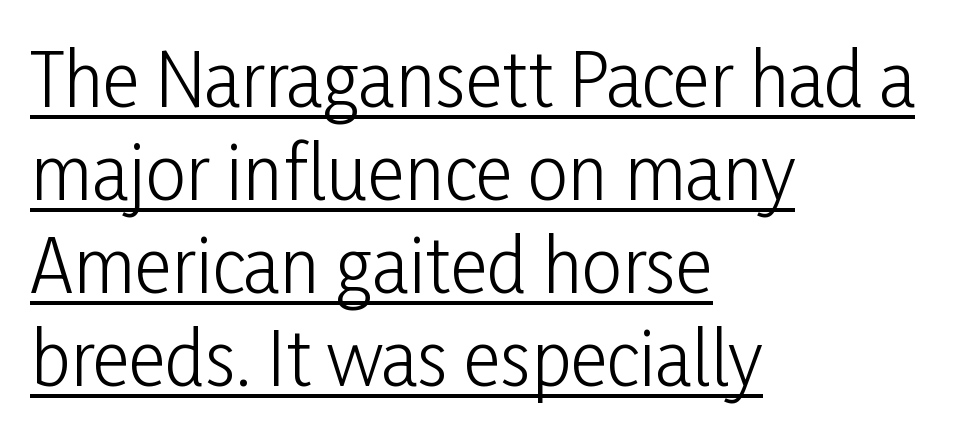
{"serif": "no", "italic": "no", "bold": "no", "weight": "light", "width": "condensed", "stroke_contrast": "low", "x_height": "medium", "monospaced": "no", "underline": "yes", "align": "left", "line_spacing": "normal", "line_spacing_ratio": 1.29, "letter_spacing": "normal", "letter_spacing_em": 0.0, "glyph_px": 72}
